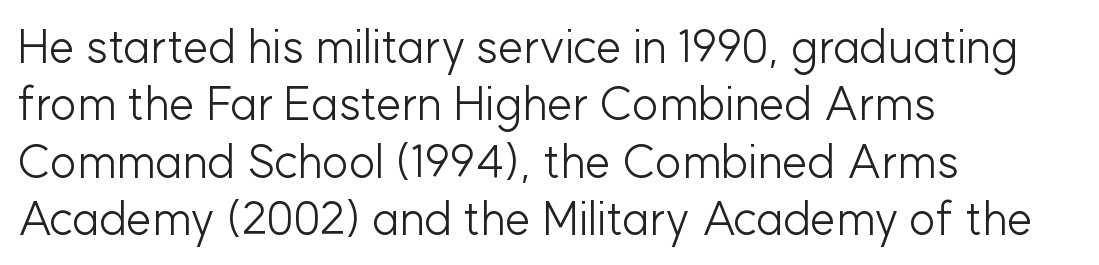
The image shows 46 px light sans-serif type, upright; set left-aligned, normal line spacing (1.25x), normal letter spacing, not underlined; low stroke contrast and a medium x-height.
